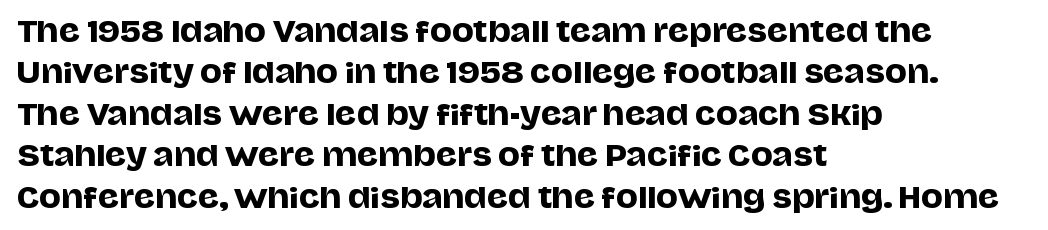
The image shows 29 px sans-serif type, upright; set left-aligned, normal line spacing (1.43x), normal letter spacing, not underlined; low stroke contrast and a large x-height.
